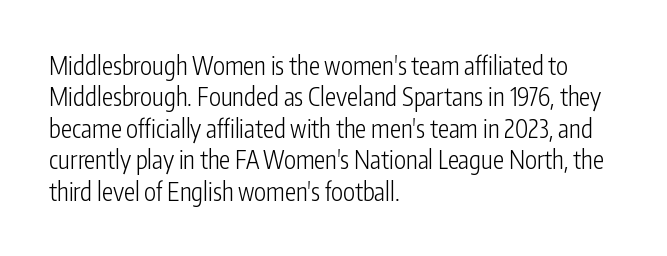
Q: Is the text bold? A: No.
Q: Is the text italic (slanted)? A: No, it is upright.
Q: Is the text underlined? A: No.
Q: How is the paragraph aligned? A: Left-aligned.
Q: Is the spacing between letters normal or unusually wide? A: Normal.
Q: Is the spacing between lines tight, normal or loose? A: Normal.
